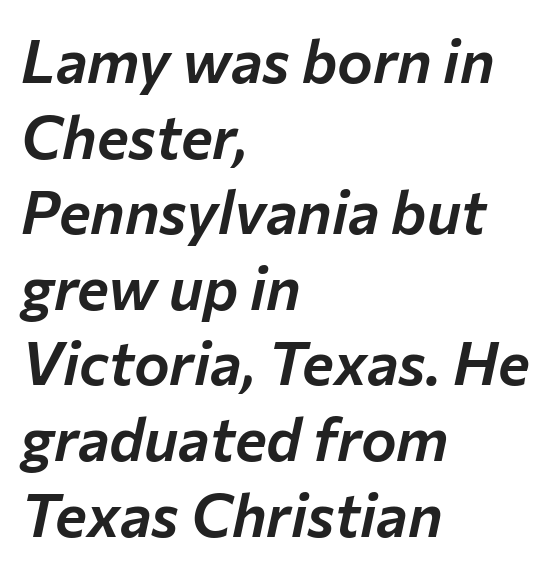
{"italic": "yes", "lean": "right", "slant_degrees": 12, "width": "normal", "stroke_contrast": "low", "x_height": "medium", "monospaced": "no", "underline": "no", "align": "left", "line_spacing": "normal", "line_spacing_ratio": 1.26, "letter_spacing": "normal", "letter_spacing_em": 0.0, "glyph_px": 60}
